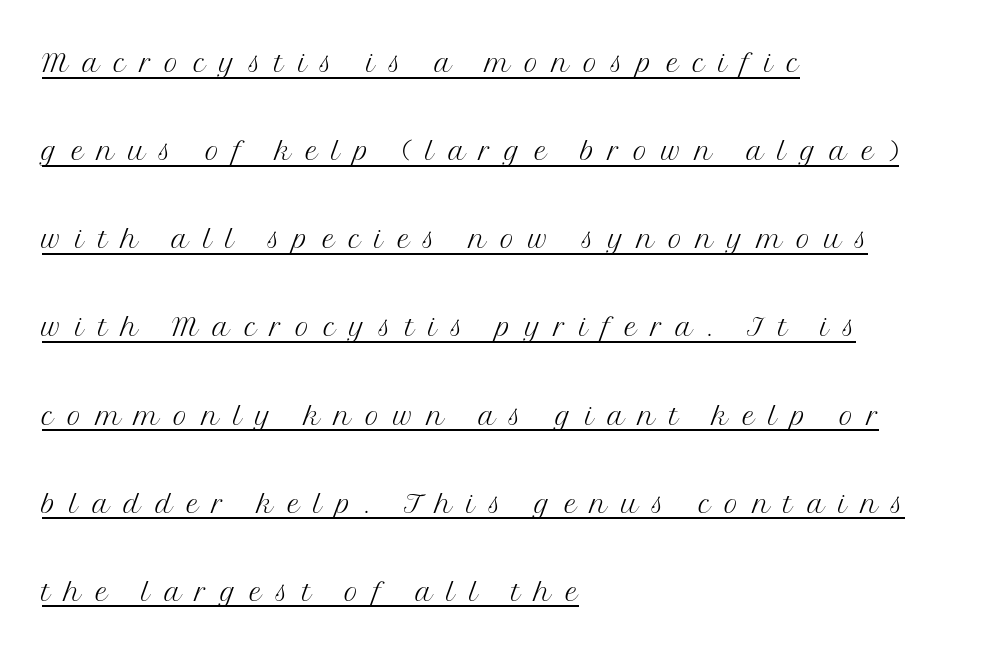
The image shows 38 px light serif type; set left-aligned, loose line spacing (2.32x), unusually wide letter spacing (+0.37 em), underlined; medium stroke contrast and a medium x-height.
